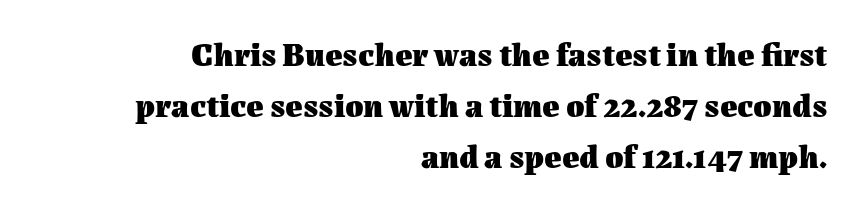
{"italic": "no", "bold": "yes", "weight": "heavy", "width": "normal", "stroke_contrast": "medium", "x_height": "medium", "monospaced": "no", "underline": "no", "align": "right", "line_spacing": "normal", "line_spacing_ratio": 1.55, "letter_spacing": "normal", "letter_spacing_em": 0.0, "glyph_px": 33}
